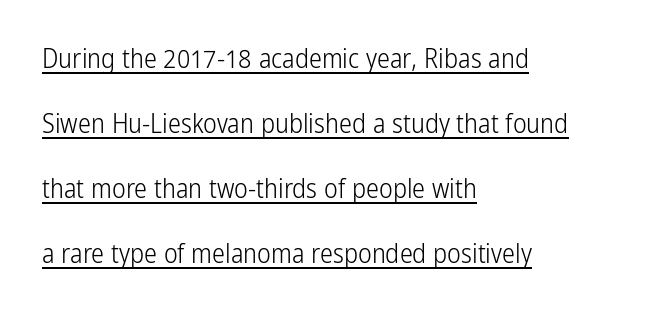
Q: Is the text bold? A: No.
Q: Is the text italic (slanted)? A: No, it is upright.
Q: Is the text underlined? A: Yes.
Q: How is the paragraph aligned? A: Left-aligned.
Q: Is the spacing between letters normal or unusually wide? A: Normal.
Q: Is the spacing between lines tight, normal or loose? A: Loose.
